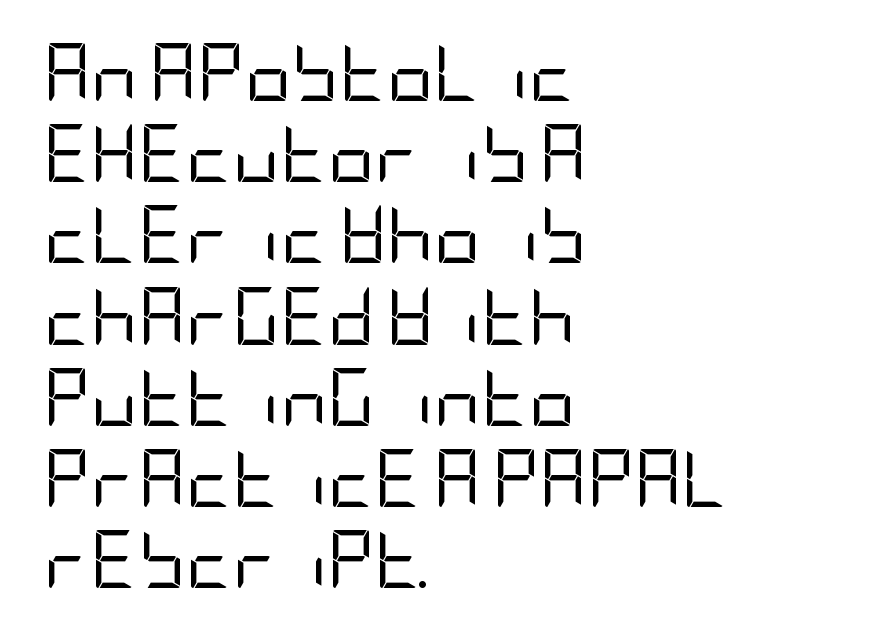
In terms of posture, this sample is upright. Each new line begins a customary step beneath the previous one. The rag falls on the right side of this text block. Decoration check: the copy has no underline.
